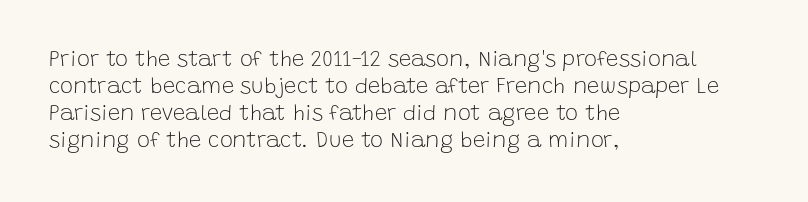
Q: Is the text bold? A: No.
Q: Is the text italic (slanted)? A: No, it is upright.
Q: Is the text underlined? A: No.
Q: How is the paragraph aligned? A: Left-aligned.
Q: Is the spacing between letters normal or unusually wide? A: Normal.
